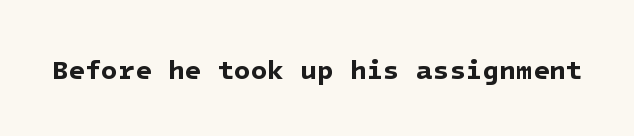
{"bold": "yes", "underline": "no", "letter_spacing": "normal", "letter_spacing_em": 0.0, "glyph_px": 27}
